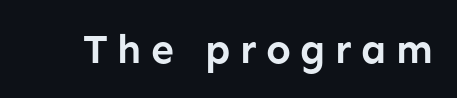
The image shows 41 px semibold sans-serif type, upright; set unusually wide letter spacing (+0.23 em), not underlined; low stroke contrast and a medium x-height.
